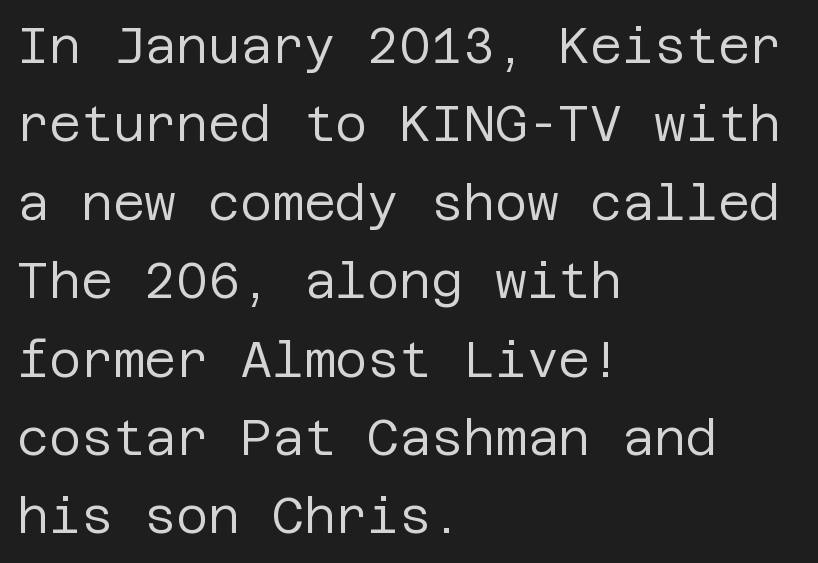
{"serif": "no", "italic": "no", "bold": "no", "weight": "regular", "width": "normal", "stroke_contrast": "low", "x_height": "large", "underline": "no", "align": "left", "line_spacing": "normal", "line_spacing_ratio": 1.6, "letter_spacing": "normal", "letter_spacing_em": 0.0, "glyph_px": 49}
